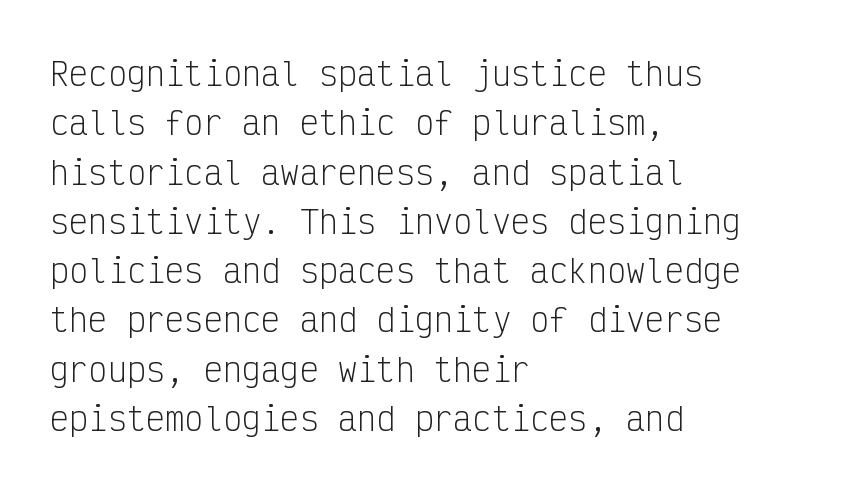
Q: Is the text bold? A: No.
Q: Is the text italic (slanted)? A: No, it is upright.
Q: Is the typeface a serif or a sans-serif typeface? A: Sans-serif.
Q: Is the text underlined? A: No.
Q: How is the paragraph aligned? A: Left-aligned.
Q: Is the spacing between letters normal or unusually wide? A: Normal.
Q: Is the spacing between lines tight, normal or loose? A: Normal.
Q: Width (condensed, normal, or wide)? A: Condensed.
Q: Stroke contrast? A: Low.
Q: x-height? A: Medium.
Q: Monospaced? A: Yes.
